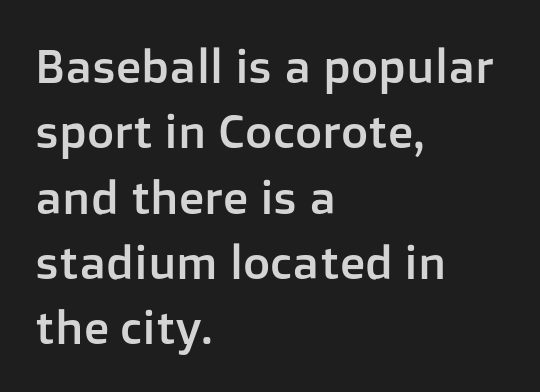
Q: Is the text italic (slanted)? A: No, it is upright.
Q: Is the typeface a serif or a sans-serif typeface? A: Sans-serif.
Q: Is the text underlined? A: No.
Q: How is the paragraph aligned? A: Left-aligned.
Q: Is the spacing between letters normal or unusually wide? A: Normal.
Q: Is the spacing between lines tight, normal or loose? A: Normal.
Q: Width (condensed, normal, or wide)? A: Normal.
Q: Stroke contrast? A: Low.
Q: x-height? A: Medium.
Q: Monospaced? A: No.
